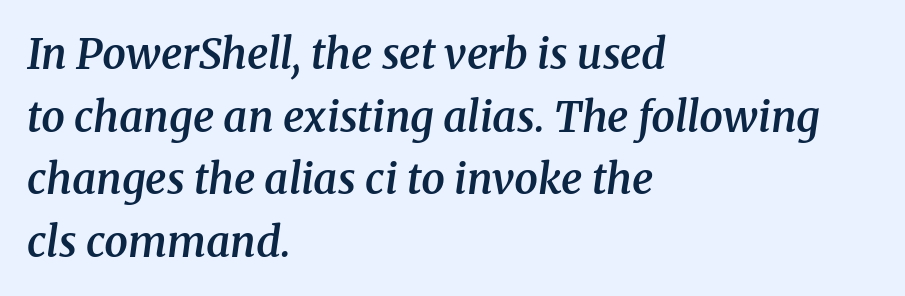
The image shows 42 px semibold serif type, italic (leaning right); set left-aligned, normal line spacing (1.49x), normal letter spacing, not underlined; medium stroke contrast and a medium x-height.
